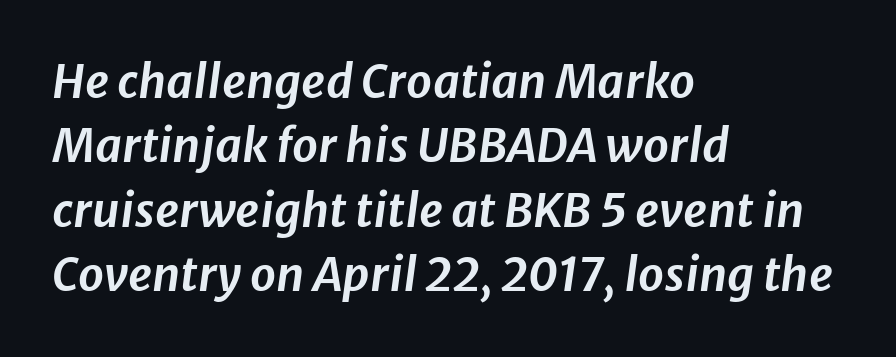
{"italic": "yes", "lean": "right", "slant_degrees": 8, "width": "normal", "stroke_contrast": "low", "x_height": "medium", "monospaced": "no", "underline": "no", "align": "left", "line_spacing": "normal", "line_spacing_ratio": 1.4, "letter_spacing": "normal", "letter_spacing_em": 0.0, "glyph_px": 46}
